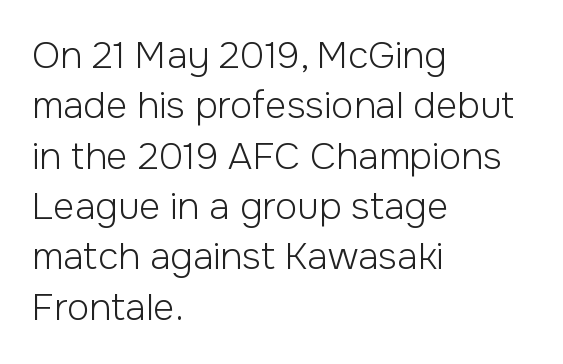
The image shows 37 px light sans-serif type, upright; set left-aligned, normal line spacing (1.36x), normal letter spacing, not underlined; low stroke contrast and a medium x-height.
